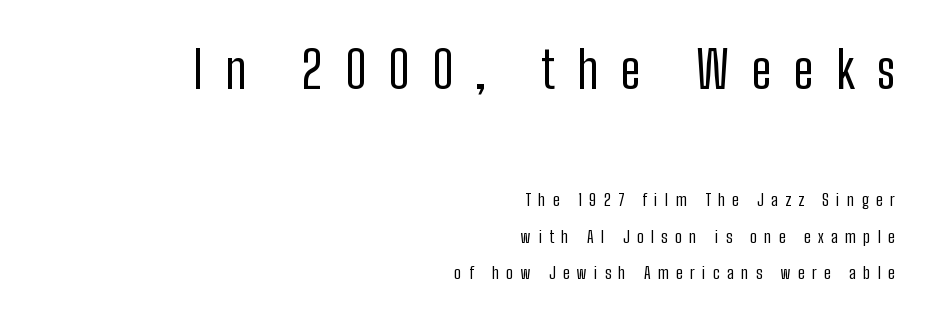
Nope, no serifs anywhere on these letters. Caption: upper text group enlarged, lower text group reduced. Short and long lines alike share a common ending point at right. A clean baseline with only descenders dipping below it. Summary of vertical rhythm: relaxed, with wide interline spacing. A quiet, ordinary-to-light weight characterises the typeface.
